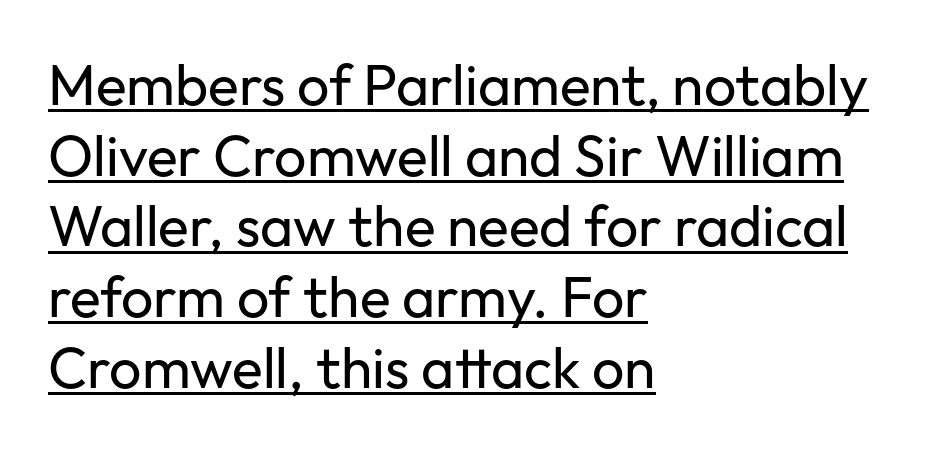
Check where the strokes stop: nothing finishes them off — pure sans. The rag falls on the right side of this text block. When letters stand straight like this, we call the style roman or upright. This is not heavy type; no bold has been used. How are the letters spaced? Ordinarily, with no added tracking. A baseline rule has been typeset under these characters.
